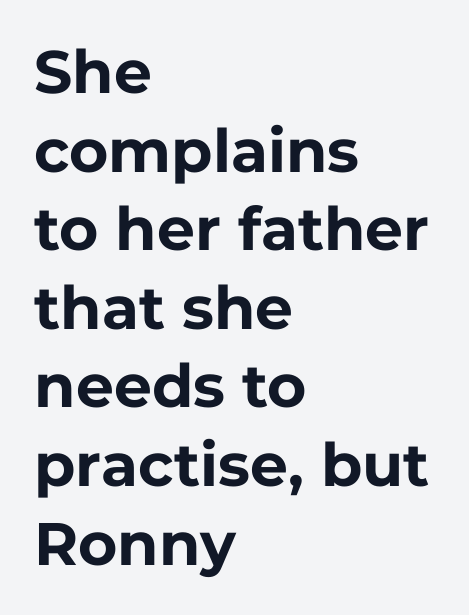
This is the regular roman posture of the typeface. Is the letter spacing exaggerated? No — it looks like the ordinary default. Regarding leading, the lines here are spaced in the standard way. Does the weight exceed regular? Yes, all the way to bold. Decoration check: the copy has no underline. To sum up the face: it is a sans, with no serifs.
